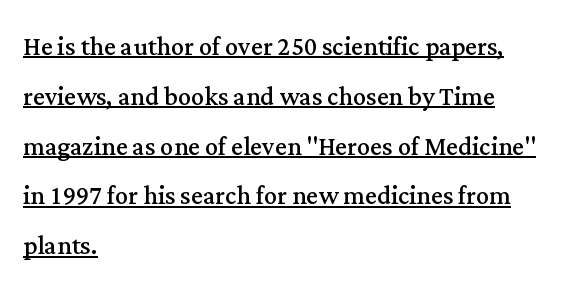
Think standard paragraph weight, or any step lighter than that. Each line starts at the same left margin while the right side varies. Stroke terminals: seriffed. Students, observe the line beneath the letters — that is underlining. A typesetter would call this proportional, since set widths differ per character.
